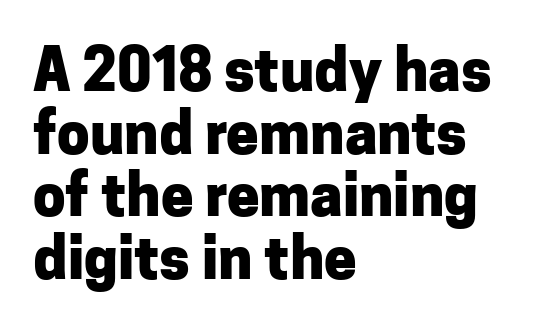
Students, observe: this is what under-led, compact text looks like. This is roman type, the default non-slanted kind. In terms of letterspacing, this is plain default setting. The strokes are fattened all the way to bold.
